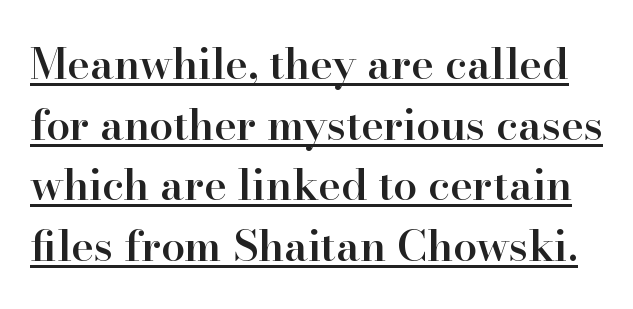
Q: Is the text bold? A: Semi-bold.
Q: Is the text italic (slanted)? A: No, it is upright.
Q: Is the typeface a serif or a sans-serif typeface? A: Serif.
Q: Is the text underlined? A: Yes.
Q: Is the spacing between letters normal or unusually wide? A: Normal.
Q: Is the spacing between lines tight, normal or loose? A: Normal.
Q: Width (condensed, normal, or wide)? A: Normal.
Q: Stroke contrast? A: High.
Q: x-height? A: Small.
Q: Monospaced? A: No.
